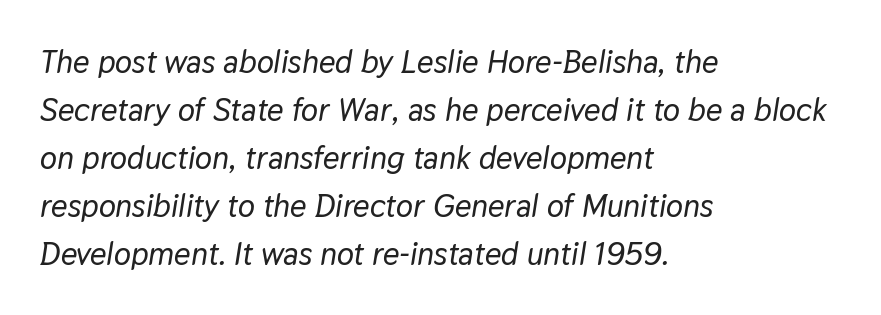
The image shows 32 px text type, italic (leaning right); set left-aligned, normal line spacing (1.5x), normal letter spacing, not underlined; low stroke contrast and a medium x-height.
